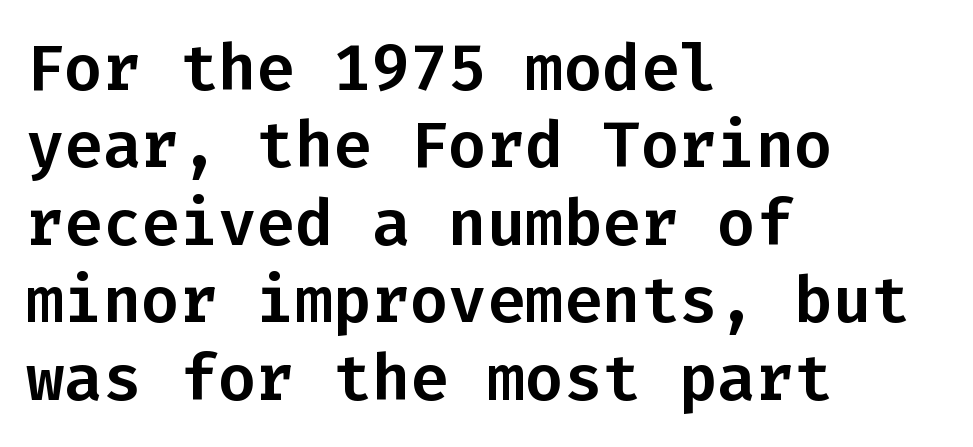
{"serif": "no", "italic": "no", "width": "normal", "stroke_contrast": "low", "x_height": "medium", "monospaced": "yes", "underline": "no", "align": "left", "line_spacing_ratio": 1.21, "letter_spacing": "normal", "letter_spacing_em": 0.0, "glyph_px": 64}
